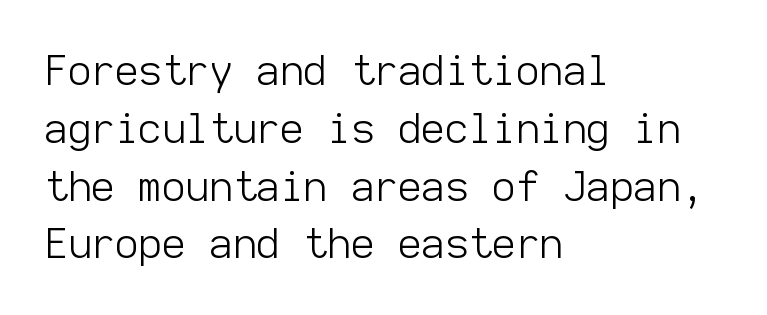
Q: Is the text bold? A: No.
Q: Is the text italic (slanted)? A: No, it is upright.
Q: Is the typeface a serif or a sans-serif typeface? A: Sans-serif.
Q: Is the text underlined? A: No.
Q: How is the paragraph aligned? A: Left-aligned.
Q: Is the spacing between letters normal or unusually wide? A: Normal.
Q: Is the spacing between lines tight, normal or loose? A: Normal.
Q: Width (condensed, normal, or wide)? A: Normal.
Q: Stroke contrast? A: Low.
Q: x-height? A: Medium.
Q: Monospaced? A: Yes.
